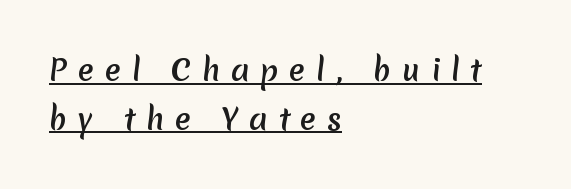
Q: Is the typeface a serif or a sans-serif typeface? A: Sans-serif.
Q: Is the text underlined? A: Yes.
Q: How is the paragraph aligned? A: Left-aligned.
Q: Is the spacing between letters normal or unusually wide? A: Unusually wide.
Q: Is the spacing between lines tight, normal or loose? A: Normal.
Q: Width (condensed, normal, or wide)? A: Normal.
Q: Stroke contrast? A: Medium.
Q: x-height? A: Medium.
Q: Monospaced? A: No.
